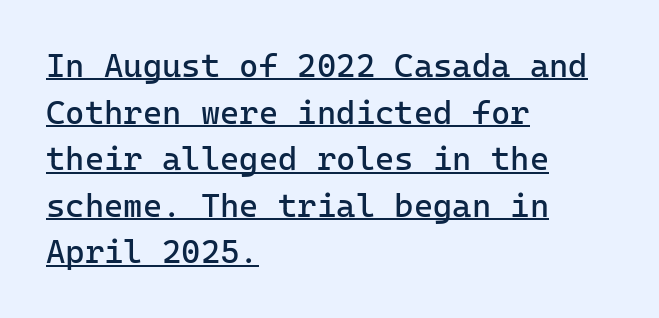
The image shows 33 px regular-weight sans-serif type, upright, monospaced; set left-aligned, normal line spacing (1.41x), normal letter spacing, underlined; low stroke contrast and a medium x-height.
